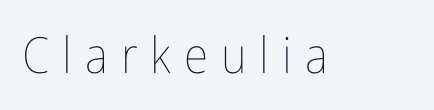
The area under the type is left untouched. Proportional: the letters do not fall into vertical columns. The gaps between neighbouring characters are conspicuously large. Ink coverage per letter is moderate at most. Posture: straight, roman, zero tilt.
